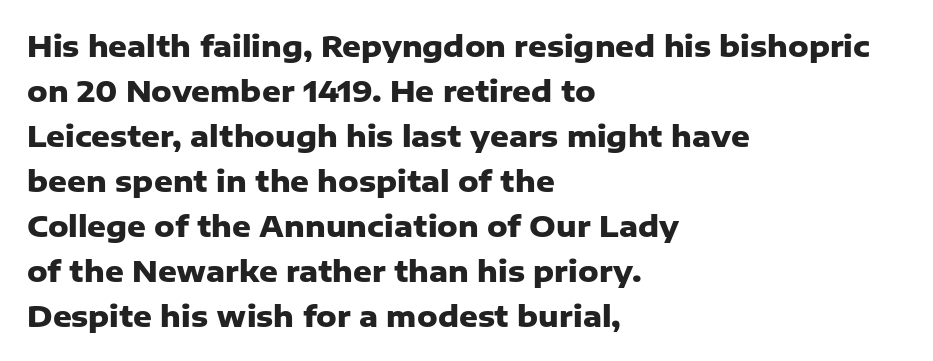
Q: Is the text bold? A: Yes.
Q: Is the text italic (slanted)? A: No, it is upright.
Q: Is the typeface a serif or a sans-serif typeface? A: Sans-serif.
Q: Is the text underlined? A: No.
Q: How is the paragraph aligned? A: Left-aligned.
Q: Is the spacing between letters normal or unusually wide? A: Normal.
Q: Is the spacing between lines tight, normal or loose? A: Normal.
Q: Width (condensed, normal, or wide)? A: Normal.
Q: Stroke contrast? A: Low.
Q: x-height? A: Medium.
Q: Monospaced? A: No.
